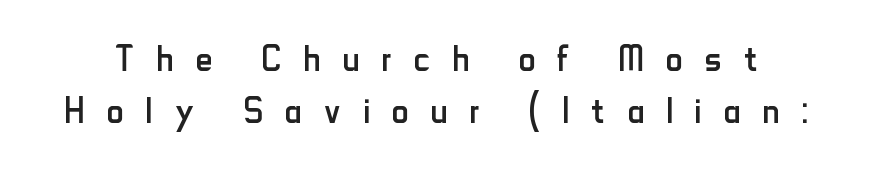
Spacing between characters has been opened up far beyond the box default. Caption: face not bold, strokes unweighted. The passage shown stacks its lines with hardly any gap. Words float on clear page, feet unadorned. The characters display no serif detailing; their extremities are plain.
